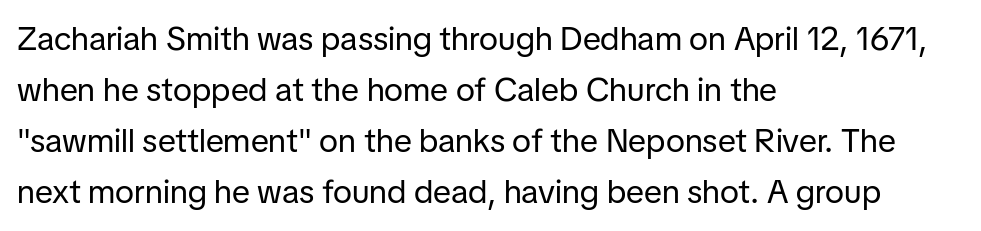
{"serif": "no", "italic": "no", "bold": "no", "weight": "regular", "width": "normal", "stroke_contrast": "low", "x_height": "medium", "monospaced": "no", "underline": "no", "align": "left", "line_spacing": "normal", "line_spacing_ratio": 1.55, "letter_spacing": "normal", "letter_spacing_em": 0.0, "glyph_px": 33}
